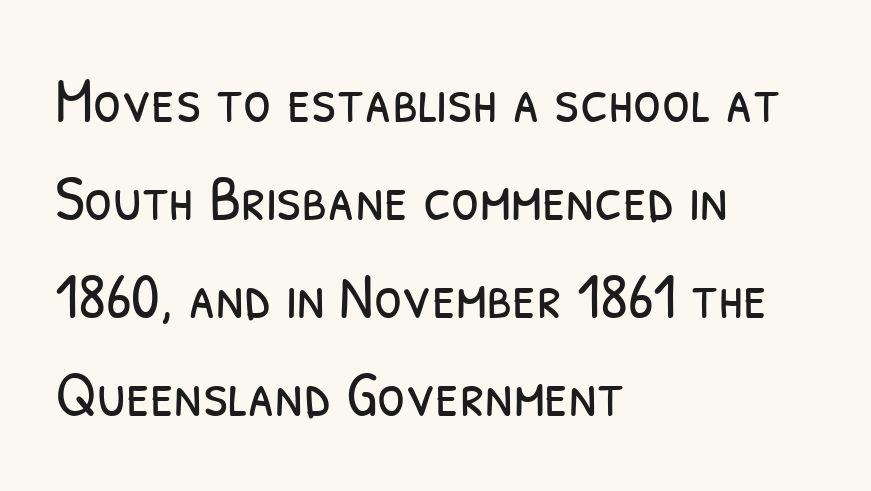
{"serif": "no", "bold": "no", "weight": "light", "width": "condensed", "stroke_contrast": "low", "x_height": "medium", "monospaced": "no", "underline": "no", "align": "left", "line_spacing": "normal", "line_spacing_ratio": 1.53, "letter_spacing": "normal", "letter_spacing_em": 0.0, "glyph_px": 64}
